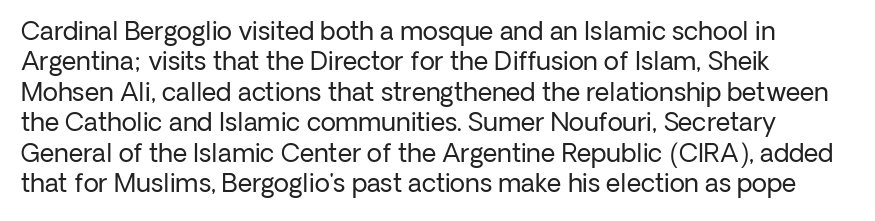
Q: Is the text bold? A: No.
Q: Is the text italic (slanted)? A: No, it is upright.
Q: Is the text underlined? A: No.
Q: How is the paragraph aligned? A: Left-aligned.
Q: Is the spacing between letters normal or unusually wide? A: Normal.
